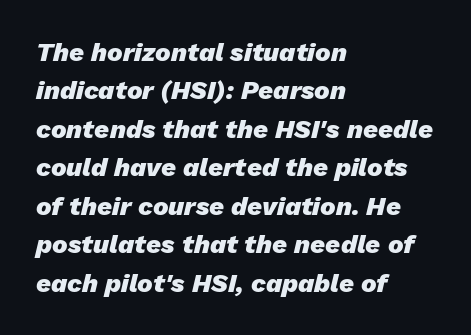
{"italic": "yes", "lean": "right", "slant_degrees": 13, "bold": "yes", "underline": "no", "align": "left", "line_spacing": "normal", "line_spacing_ratio": 1.48, "letter_spacing": "normal", "letter_spacing_em": 0.0, "glyph_px": 26}
